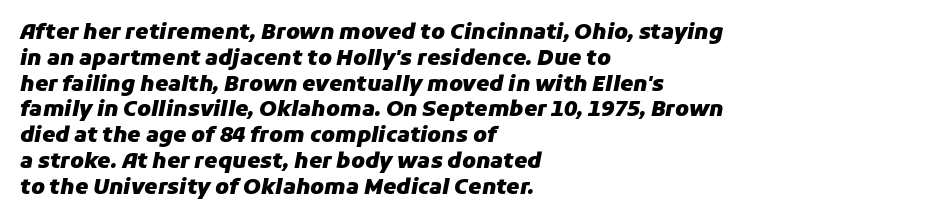
The image shows 21 px bold type, italic (leaning right); set left-aligned, line spacing 1.23x, normal letter spacing, not underlined.
